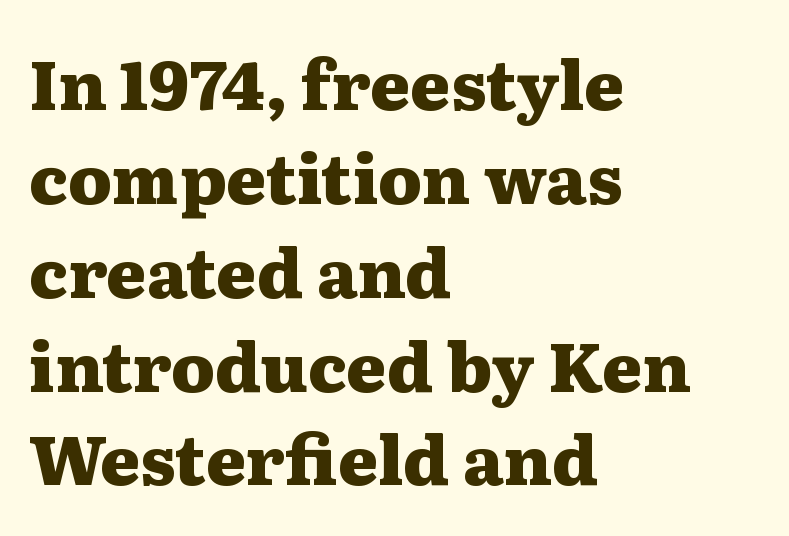
{"serif": "yes", "italic": "no", "bold": "yes", "weight": "heavy", "width": "wide", "stroke_contrast": "medium", "x_height": "medium", "monospaced": "no", "underline": "no", "align": "left", "line_spacing": "normal", "line_spacing_ratio": 1.38, "letter_spacing": "normal", "letter_spacing_em": 0.0, "glyph_px": 68}
